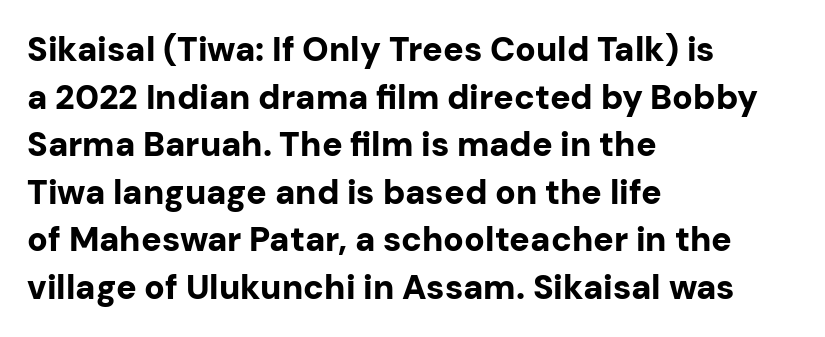
The image shows 34 px bold sans-serif type, upright; set left-aligned, normal line spacing (1.4x), normal letter spacing, not underlined; low stroke contrast and a medium x-height.
